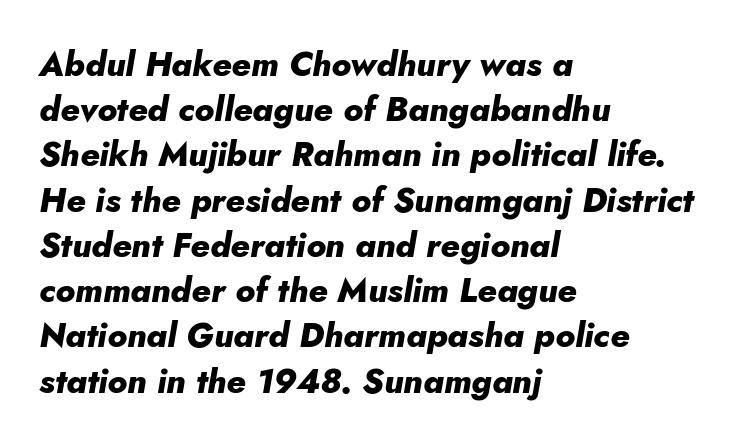
The image shows 34 px heavy type, italic (leaning right); set left-aligned, normal line spacing (1.33x), normal letter spacing, not underlined; low stroke contrast and a small x-height.
